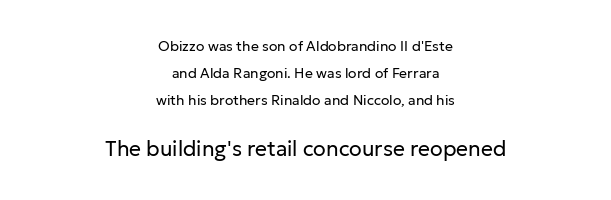
The image shows 21 px text type, upright; set centered, loose line spacing (1.94x), normal letter spacing, not underlined; the second (bottom) block is 1.5x larger.
